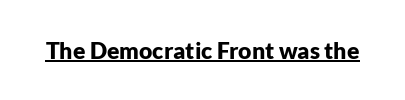
Heavy, bold letterforms. A rule runs beneath these lines of type. The type is set solid horizontally, with unmodified tracking. The lettering stays uniformly vertical, giving the passage a roman look.
